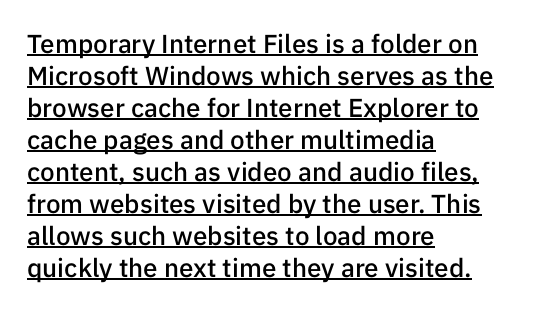
Notice how the stems are strictly vertical — no italics here. Glyph-to-glyph distance matches everyday printed text. Like a heading marked for emphasis, these lines bear an underscore. The rendering uses a semibold face; strokes are thickened but not to full bold. All the whitespace from short lines collects on the right.
